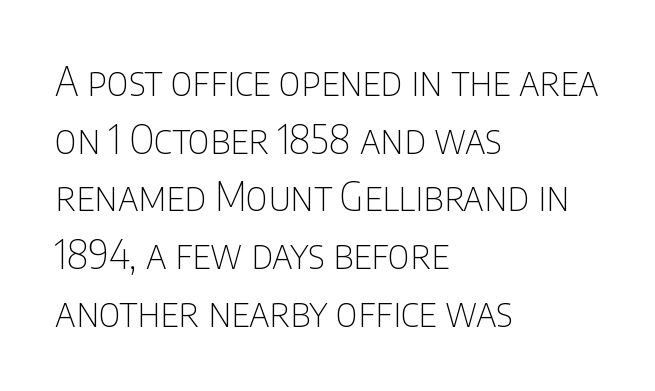
{"serif": "no", "italic": "no", "bold": "no", "weight": "thin", "width": "condensed", "stroke_contrast": "low", "x_height": "large", "monospaced": "no", "underline": "no", "align": "left", "line_spacing": "normal", "line_spacing_ratio": 1.48, "letter_spacing": "normal", "letter_spacing_em": 0.0, "glyph_px": 39}
